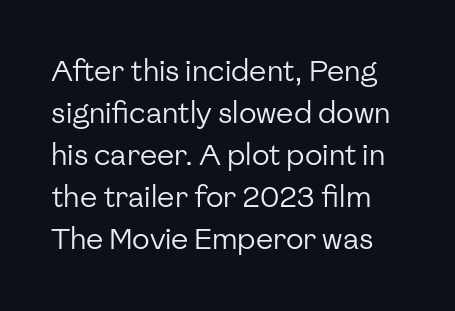
Q: Is the text bold? A: No.
Q: Is the text italic (slanted)? A: No, it is upright.
Q: Is the typeface a serif or a sans-serif typeface? A: Sans-serif.
Q: Is the text underlined? A: No.
Q: Is the spacing between letters normal or unusually wide? A: Normal.
Q: Is the spacing between lines tight, normal or loose? A: Normal.
Q: Width (condensed, normal, or wide)? A: Normal.
Q: Stroke contrast? A: Low.
Q: x-height? A: Medium.
Q: Monospaced? A: No.
